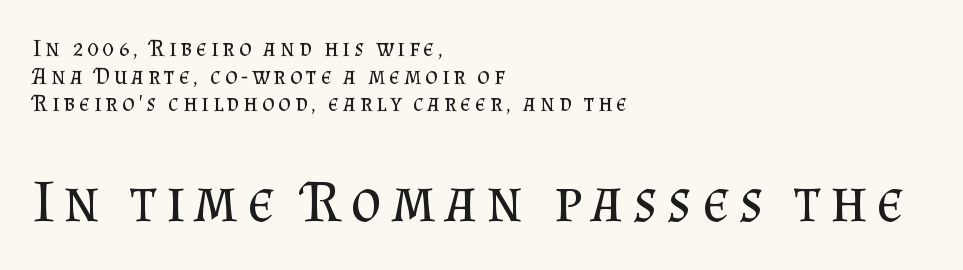
Italic? Not at all — the glyphs are vertical. The vertical gap from one line to the next is small. You can tell from the footed stems that serif type was used. Here the designer chose a conventional face with non-uniform glyph widths. Is the lower block the larger one? Yes — the lower block carries the bigger type. Horizontally, the lines are justified to the leading edge only.
